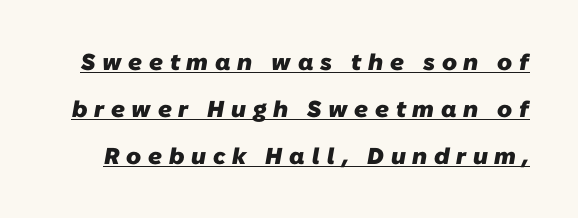
The passage shown is emphatically bold. You could only call the tracking loose — the letters float apart. Beneath each row of characters lies a ruled line. The block of text is sparse from top to bottom, with ample space between rows.
